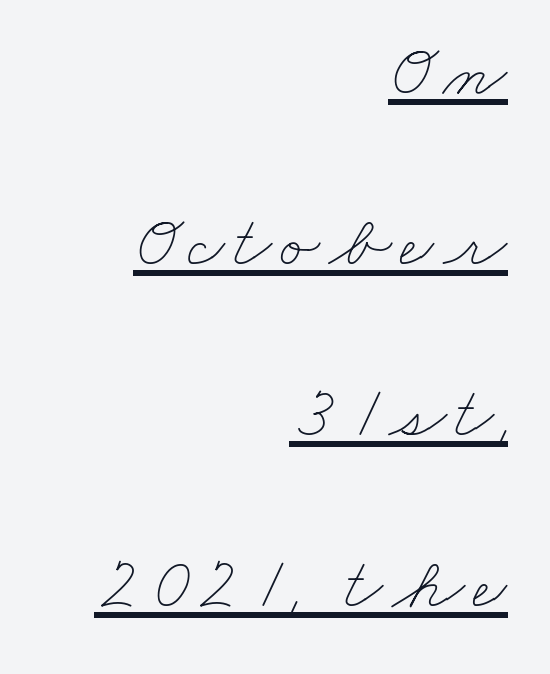
Q: Is the text bold? A: No.
Q: Is the text underlined? A: Yes.
Q: How is the paragraph aligned? A: Right-aligned.
Q: Is the spacing between lines tight, normal or loose? A: Loose.
Q: Width (condensed, normal, or wide)? A: Wide.
Q: Stroke contrast? A: Low.
Q: x-height? A: Small.
Q: Monospaced? A: No.
